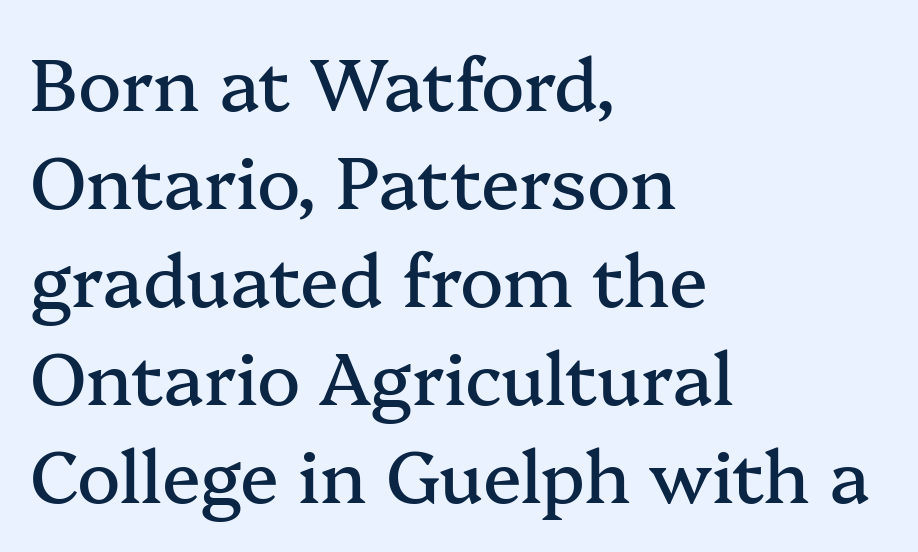
{"serif": "yes", "italic": "no", "width": "normal", "stroke_contrast": "medium", "x_height": "medium", "monospaced": "no", "underline": "no", "align": "left", "line_spacing": "normal", "line_spacing_ratio": 1.36, "letter_spacing": "normal", "letter_spacing_em": 0.0, "glyph_px": 72}
